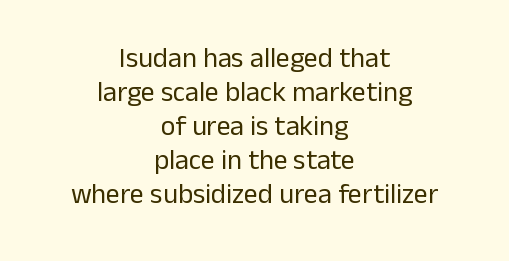
The image shows 28 px regular-weight sans-serif type, upright; set centered, line spacing 1.21x, normal letter spacing, not underlined; low stroke contrast and a medium x-height.
